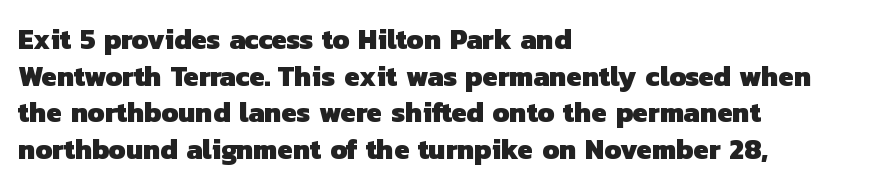
{"serif": "no", "bold": "yes", "weight": "heavy", "width": "normal", "stroke_contrast": "low", "x_height": "medium", "monospaced": "no", "underline": "no", "align": "left", "line_spacing": "normal", "line_spacing_ratio": 1.31, "letter_spacing": "normal", "letter_spacing_em": 0.0, "glyph_px": 28}
